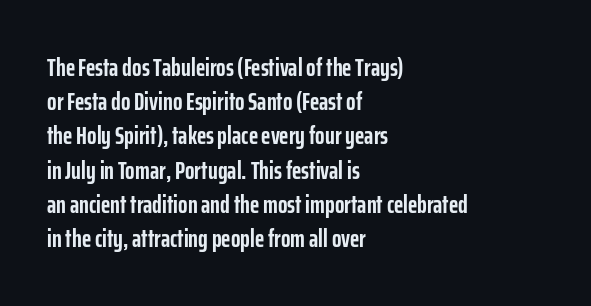
Q: Is the text bold? A: Yes.
Q: Is the text italic (slanted)? A: No, it is upright.
Q: Is the text underlined? A: No.
Q: How is the paragraph aligned? A: Left-aligned.
Q: Is the spacing between letters normal or unusually wide? A: Normal.
Q: Is the spacing between lines tight, normal or loose? A: Normal.
